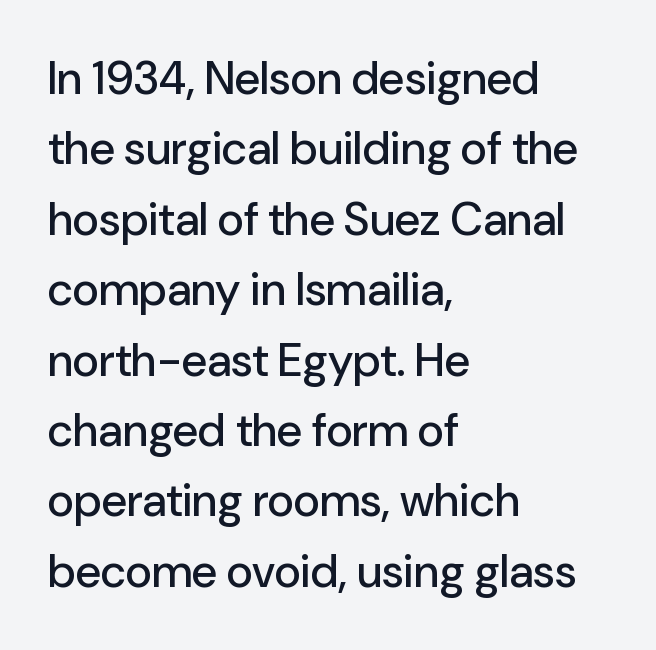
The image shows 46 px sans-serif type, upright; set left-aligned, normal line spacing (1.53x), normal letter spacing, not underlined; low stroke contrast and a medium x-height.
